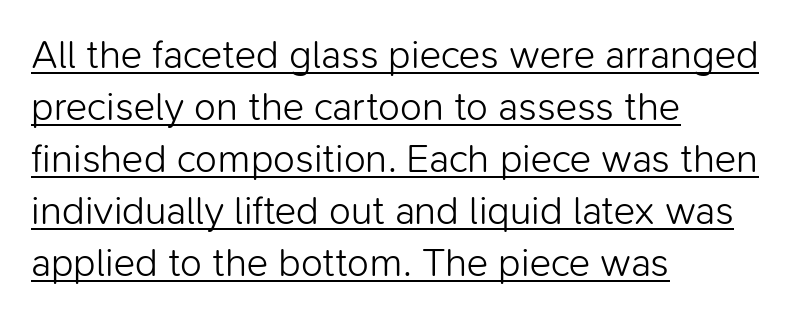
The image shows 40 px light sans-serif type, upright; set left-aligned, normal line spacing (1.3x), normal letter spacing, underlined; low stroke contrast and a medium x-height.
